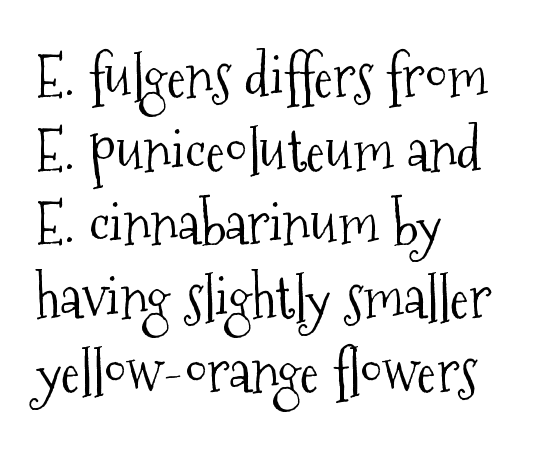
The image shows 58 px light, condensed serif type, upright; set left-aligned, normal line spacing (1.27x), normal letter spacing, not underlined; medium stroke contrast and a medium x-height.
